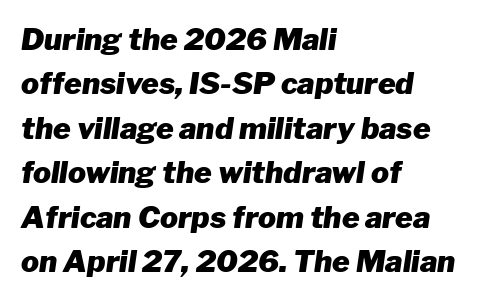
{"italic": "yes", "lean": "right", "slant_degrees": 8, "bold": "yes", "weight": "heavy", "width": "normal", "stroke_contrast": "low", "x_height": "medium", "monospaced": "no", "underline": "no", "align": "left", "line_spacing": "normal", "line_spacing_ratio": 1.48, "letter_spacing": "normal", "letter_spacing_em": 0.0, "glyph_px": 30}
